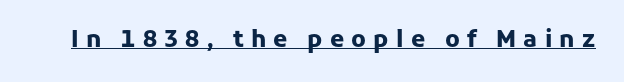
{"italic": "no", "bold": "yes", "underline": "yes", "letter_spacing": "wide", "letter_spacing_em": 0.31, "glyph_px": 23}
